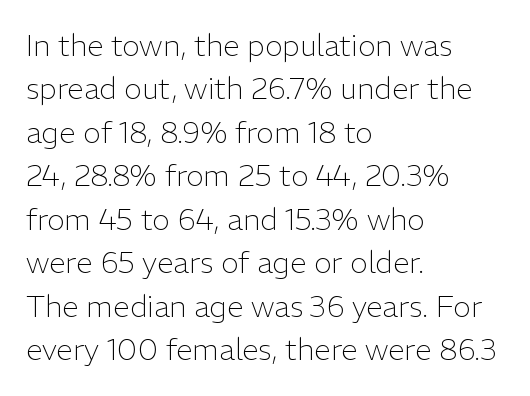
{"serif": "no", "italic": "no", "bold": "no", "weight": "light", "width": "normal", "stroke_contrast": "low", "x_height": "medium", "monospaced": "no", "underline": "no", "align": "left", "line_spacing": "normal", "line_spacing_ratio": 1.45, "letter_spacing": "normal", "letter_spacing_em": 0.0, "glyph_px": 30}
